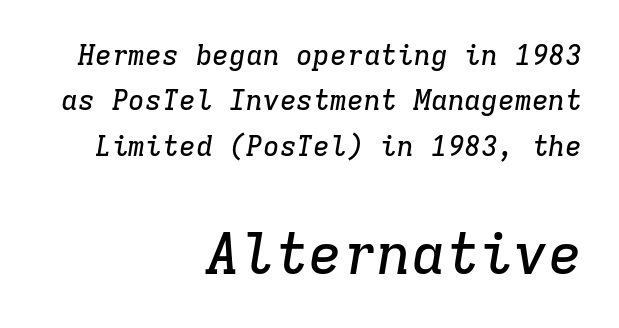
Q: Is the text italic (slanted)? A: Yes, it leans right by about 9 degrees.
Q: Is the typeface a serif or a sans-serif typeface? A: Serif.
Q: Is the text underlined? A: No.
Q: How is the paragraph aligned? A: Right-aligned.
Q: Is the spacing between letters normal or unusually wide? A: Normal.
Q: Is the spacing between lines tight, normal or loose? A: Normal.
Q: Which block of text is set in a larger size, the first (top) or the second (bottom)? A: The second (bottom) one.
Q: Width (condensed, normal, or wide)? A: Normal.
Q: Stroke contrast? A: Low.
Q: x-height? A: Medium.
Q: Monospaced? A: Yes.
